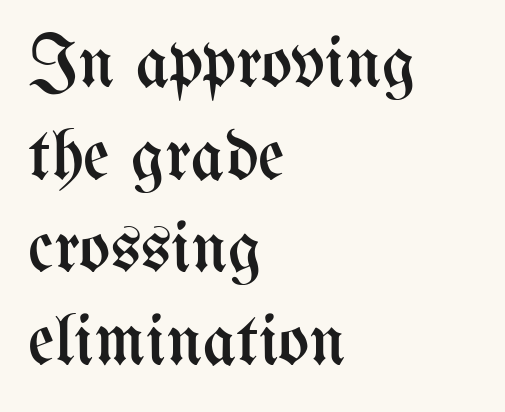
{"italic": "no", "bold": "no", "weight": "regular", "width": "condensed", "stroke_contrast": "medium", "x_height": "medium", "monospaced": "no", "underline": "no", "align": "left", "line_spacing": "normal", "line_spacing_ratio": 1.27, "letter_spacing": "normal", "letter_spacing_em": 0.0, "glyph_px": 73}
